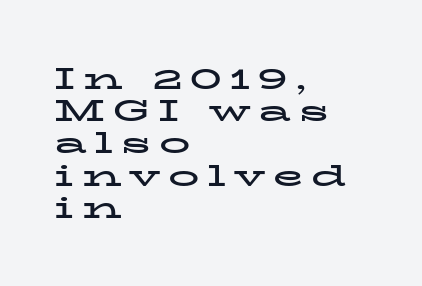
Students, note that the glyphs here are deliberately spaced far apart. Serifs: yes, visible at the terminals of the letterforms. Descender tails drop into unmarked territory. The ragged edge is on the right, which tells us the setting is flush left.
